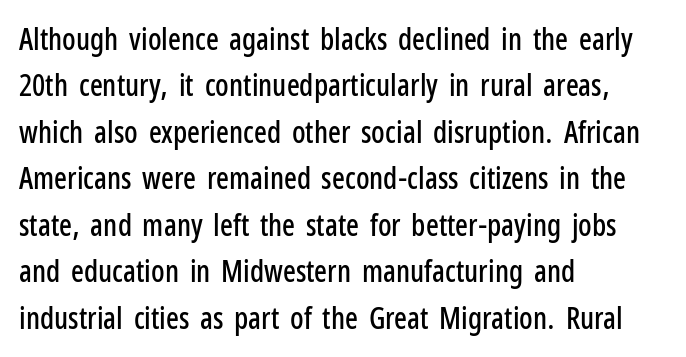
{"serif": "no", "italic": "no", "width": "condensed", "stroke_contrast": "low", "x_height": "medium", "monospaced": "no", "underline": "no", "align": "left", "line_spacing": "normal", "line_spacing_ratio": 1.55, "letter_spacing": "normal", "letter_spacing_em": 0.0, "glyph_px": 30}
